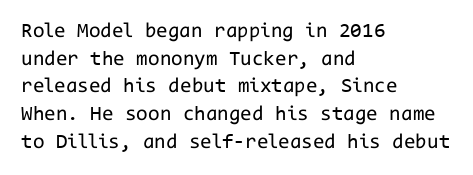
Q: Is the text bold? A: No.
Q: Is the text italic (slanted)? A: No, it is upright.
Q: Is the text underlined? A: No.
Q: How is the paragraph aligned? A: Left-aligned.
Q: Is the spacing between letters normal or unusually wide? A: Normal.
Q: Is the spacing between lines tight, normal or loose? A: Normal.
